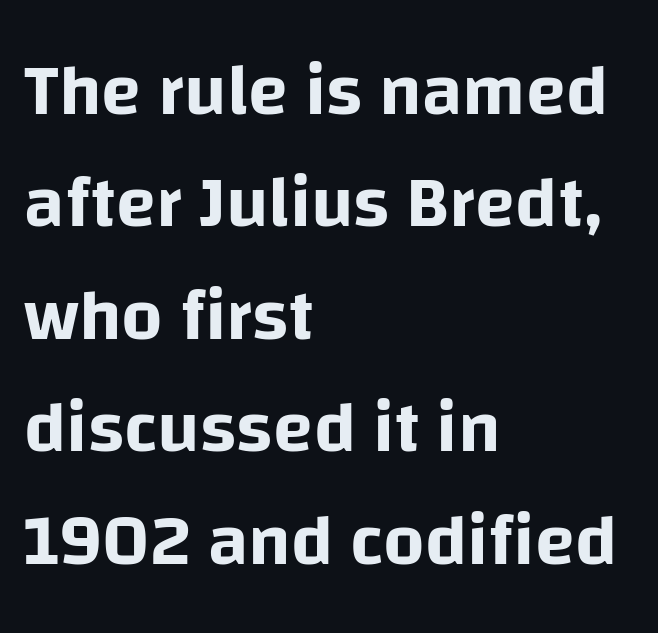
Q: Is the text italic (slanted)? A: No, it is upright.
Q: Is the typeface a serif or a sans-serif typeface? A: Sans-serif.
Q: Is the text underlined? A: No.
Q: How is the paragraph aligned? A: Left-aligned.
Q: Is the spacing between letters normal or unusually wide? A: Normal.
Q: Is the spacing between lines tight, normal or loose? A: Normal.
Q: Width (condensed, normal, or wide)? A: Normal.
Q: Stroke contrast? A: Low.
Q: x-height? A: Large.
Q: Monospaced? A: No.
